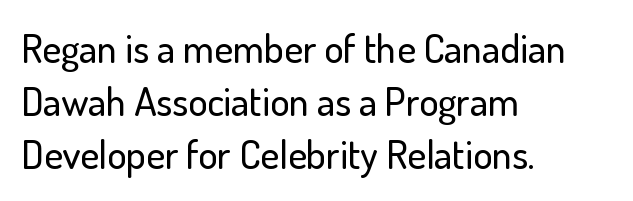
Line spacing here is normal. Ascenders rise straight up at ninety degrees. Check the space under the baseline: it is left empty. A sans-serif font was chosen for this passage. The rendering anchors every line to the left-hand side. Each word holds together tightly as a unit, with standard inter-letter gaps.
